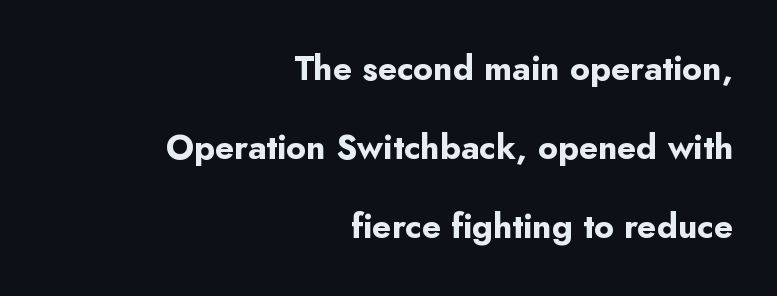
Q: Is the text bold? A: Yes.
Q: Is the text italic (slanted)? A: No, it is upright.
Q: Is the typeface a serif or a sans-serif typeface? A: Sans-serif.
Q: Is the text underlined? A: No.
Q: How is the paragraph aligned? A: Right-aligned.
Q: Is the spacing between letters normal or unusually wide? A: Normal.
Q: Is the spacing between lines tight, normal or loose? A: Loose.
Q: Width (condensed, normal, or wide)? A: Normal.
Q: Stroke contrast? A: Low.
Q: x-height? A: Small.
Q: Monospaced? A: No.
